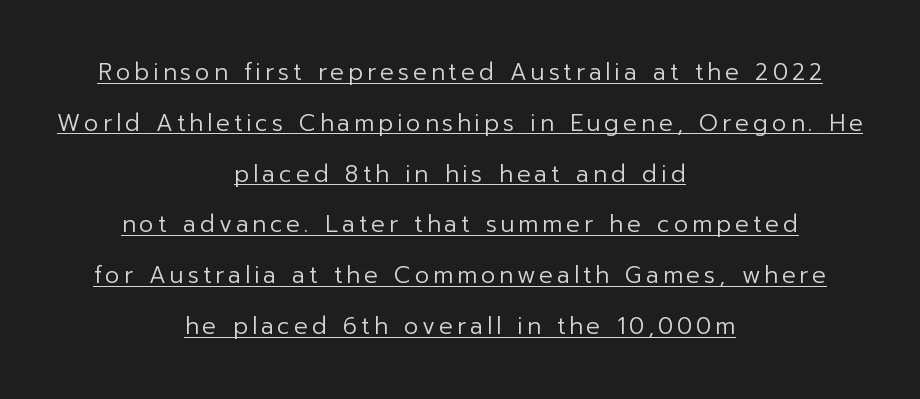
{"italic": "no", "bold": "no", "underline": "yes", "align": "center", "line_spacing": "loose", "line_spacing_ratio": 2.21, "glyph_px": 23}
